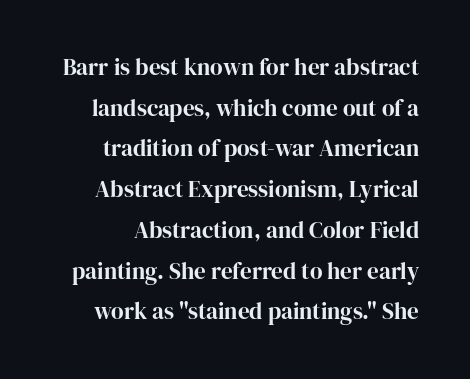
The glyphs are unaccompanied by any horizontal stroke below them. If you drew a line through each stem, it would be perfectly vertical. The face used here is rendered with its standard letterfit.
